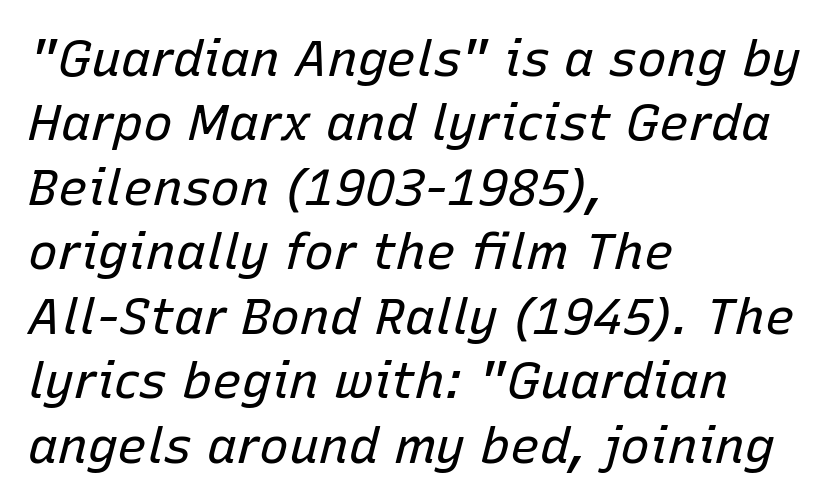
{"italic": "yes", "lean": "right", "slant_degrees": 15, "bold": "no", "weight": "regular", "width": "normal", "stroke_contrast": "low", "x_height": "medium", "monospaced": "no", "underline": "no", "align": "left", "line_spacing": "normal", "line_spacing_ratio": 1.29, "letter_spacing": "normal", "letter_spacing_em": 0.0, "glyph_px": 50}
